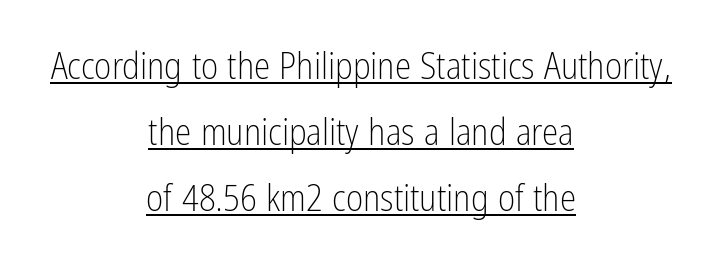
The lines are quadded center. Is this a fixed-width face? No — the glyphs have proportional, varying widths. You can see a thin bar hugging the bottom of the glyphs. These glyphs show unthickened strokes, regular width or finer. The axis of the letterforms is exactly vertical.
